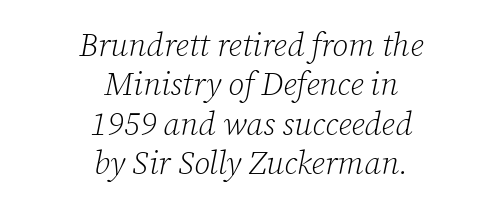
Q: Is the text bold? A: No.
Q: Is the text italic (slanted)? A: Yes, it leans right by about 12 degrees.
Q: Is the typeface a serif or a sans-serif typeface? A: Serif.
Q: Is the text underlined? A: No.
Q: How is the paragraph aligned? A: Centered.
Q: Is the spacing between letters normal or unusually wide? A: Normal.
Q: Width (condensed, normal, or wide)? A: Normal.
Q: Stroke contrast? A: Low.
Q: x-height? A: Medium.
Q: Monospaced? A: No.
